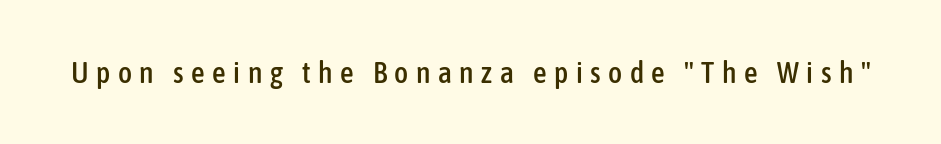
{"serif": "no", "italic": "no", "width": "condensed", "stroke_contrast": "low", "x_height": "medium", "monospaced": "no", "underline": "no", "letter_spacing": "wide", "letter_spacing_em": 0.25, "glyph_px": 30}
